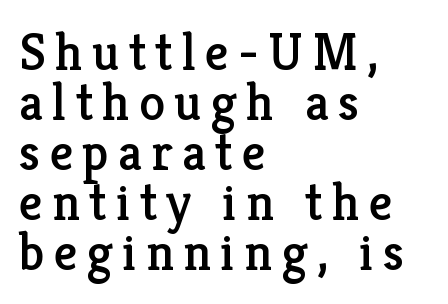
The image shows 52 px serif type, upright; set left-aligned, tight line spacing (0.96x), not underlined; low stroke contrast and a medium x-height.
